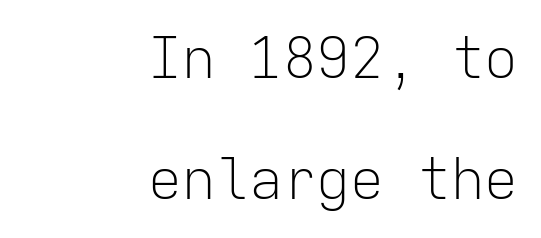
The image shows 56 px light sans-serif type, upright, monospaced; set right-aligned, loose line spacing (2.16x), normal letter spacing, not underlined; low stroke contrast and a medium x-height.
